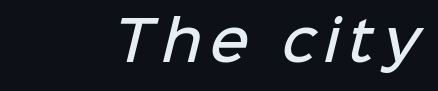
The image shows 54 px semibold sans-serif type; set not underlined; low stroke contrast and a medium x-height.
